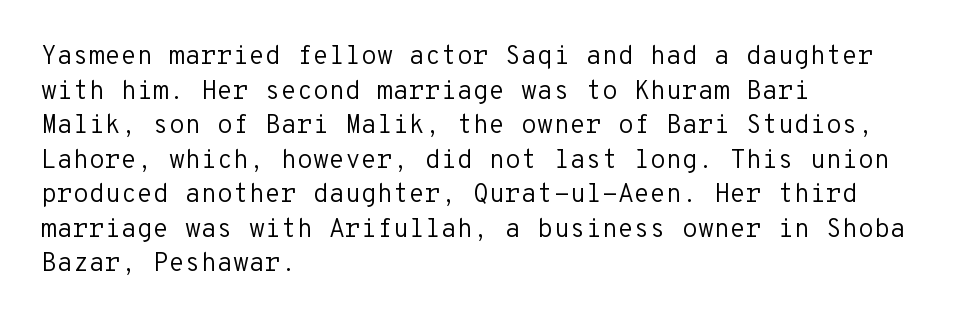
{"italic": "no", "bold": "no", "underline": "no", "align": "left", "line_spacing": "normal", "line_spacing_ratio": 1.33, "letter_spacing": "normal", "letter_spacing_em": 0.0, "glyph_px": 26}
